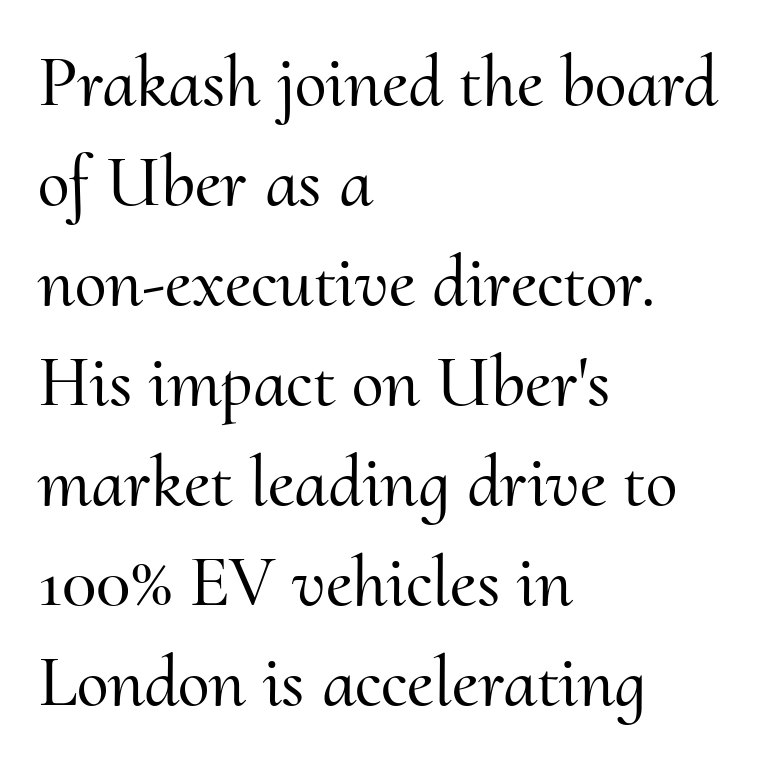
{"serif": "yes", "italic": "no", "width": "normal", "stroke_contrast": "medium", "x_height": "small", "monospaced": "no", "underline": "no", "align": "left", "line_spacing": "normal", "line_spacing_ratio": 1.39, "letter_spacing": "normal", "letter_spacing_em": 0.0, "glyph_px": 72}
